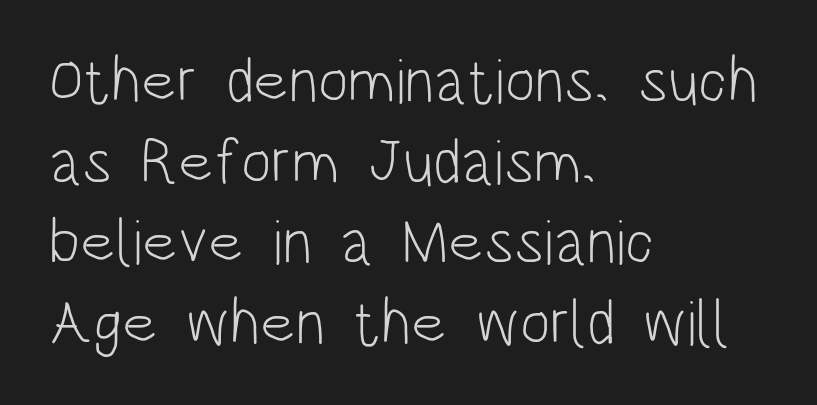
Q: Is the text bold? A: No.
Q: Is the text italic (slanted)? A: No, it is upright.
Q: Is the typeface a serif or a sans-serif typeface? A: Sans-serif.
Q: Is the text underlined? A: No.
Q: How is the paragraph aligned? A: Left-aligned.
Q: Is the spacing between letters normal or unusually wide? A: Normal.
Q: Is the spacing between lines tight, normal or loose? A: Normal.
Q: Width (condensed, normal, or wide)? A: Condensed.
Q: Stroke contrast? A: Low.
Q: x-height? A: Large.
Q: Monospaced? A: No.
